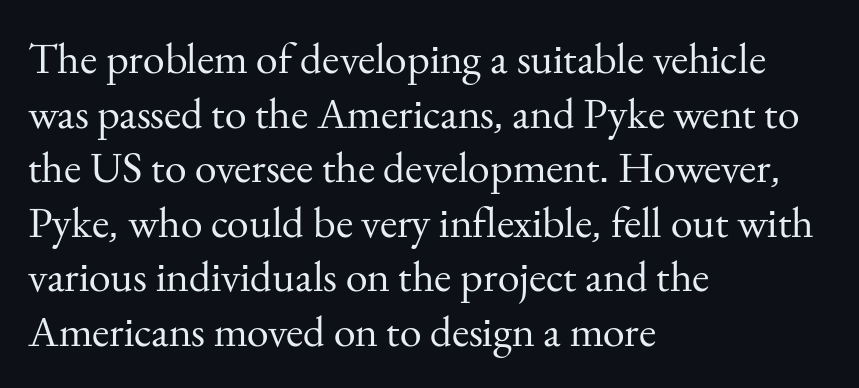
{"serif": "yes", "italic": "no", "bold": "no", "weight": "regular", "width": "normal", "stroke_contrast": "medium", "x_height": "small", "monospaced": "no", "underline": "no", "align": "left", "line_spacing_ratio": 1.24, "letter_spacing": "normal", "letter_spacing_em": 0.0, "glyph_px": 44}
